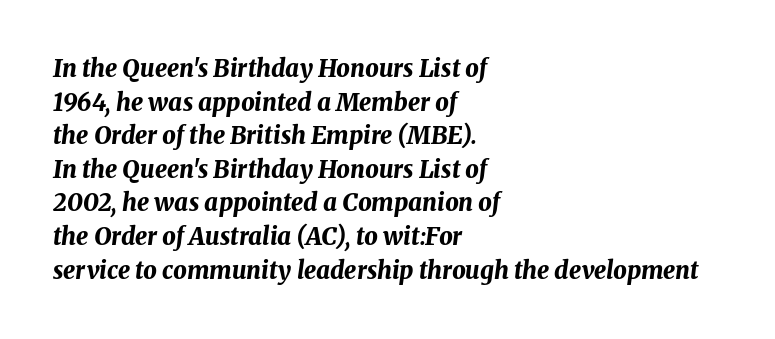
{"italic": "yes", "lean": "right", "slant_degrees": 8, "bold": "yes", "underline": "no", "align": "left", "line_spacing": "normal", "line_spacing_ratio": 1.4, "letter_spacing": "normal", "letter_spacing_em": 0.0, "glyph_px": 24}
